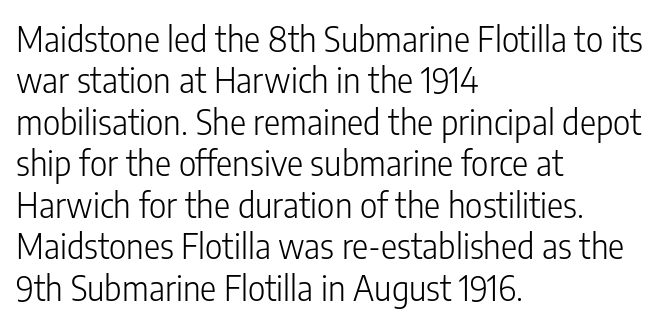
{"serif": "no", "italic": "no", "bold": "no", "weight": "light", "width": "condensed", "stroke_contrast": "low", "x_height": "medium", "monospaced": "no", "underline": "no", "align": "left", "line_spacing_ratio": 1.22, "letter_spacing": "normal", "letter_spacing_em": 0.0, "glyph_px": 34}
